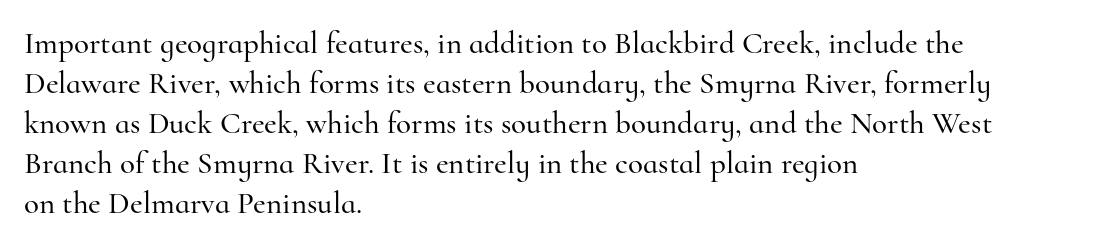
Letterform terminals end in serifs throughout the passage. Honestly, the letter spacing is just normal — you wouldn't notice it. Alignment: flush left. Notice how the stems are strictly vertical — no italics here.
